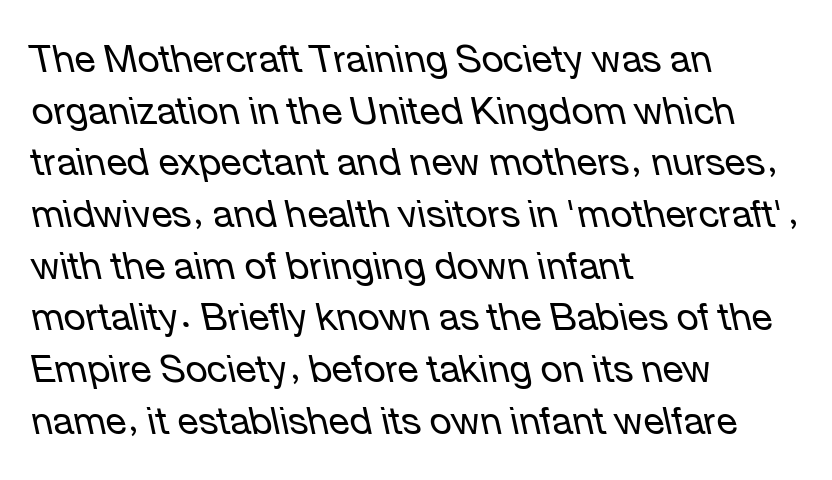
Q: Is the text bold? A: No.
Q: Is the text italic (slanted)? A: Yes, it leans left by about 12 degrees.
Q: Is the text underlined? A: No.
Q: How is the paragraph aligned? A: Left-aligned.
Q: Is the spacing between letters normal or unusually wide? A: Normal.
Q: Is the spacing between lines tight, normal or loose? A: Normal.
Q: Width (condensed, normal, or wide)? A: Normal.
Q: Stroke contrast? A: Low.
Q: x-height? A: Medium.
Q: Monospaced? A: No.
